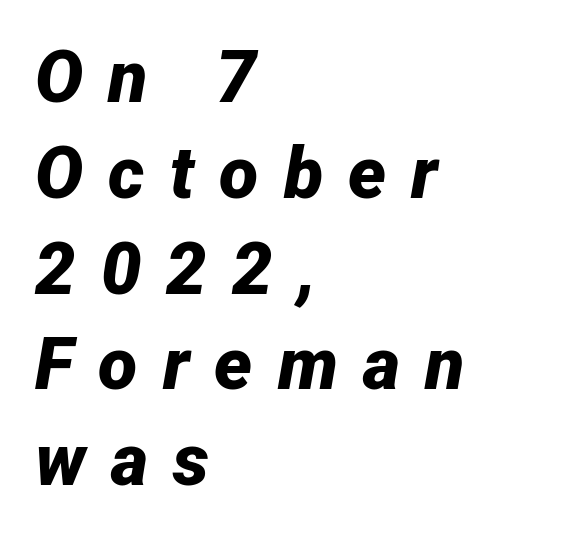
{"italic": "yes", "lean": "right", "slant_degrees": 12, "bold": "yes", "weight": "bold", "width": "normal", "stroke_contrast": "low", "x_height": "medium", "monospaced": "no", "underline": "no", "align": "left", "line_spacing": "normal", "line_spacing_ratio": 1.33, "letter_spacing": "wide", "letter_spacing_em": 0.35, "glyph_px": 72}
